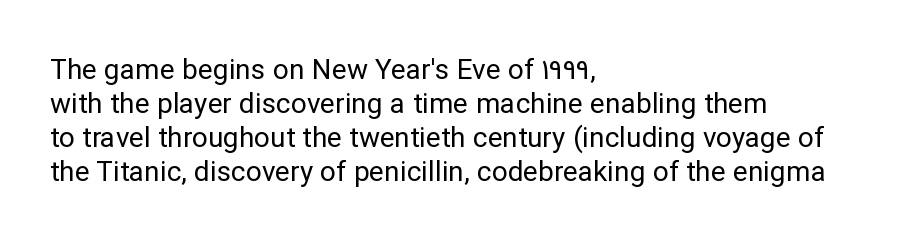
Tracking here is standard; glyphs follow each other at the usual distance. This rendering employs a face without finishing strokes, i.e., a sans-serif. Is the block centered? No — it sits flush against the left margin. Underlining? Definitely not there.
